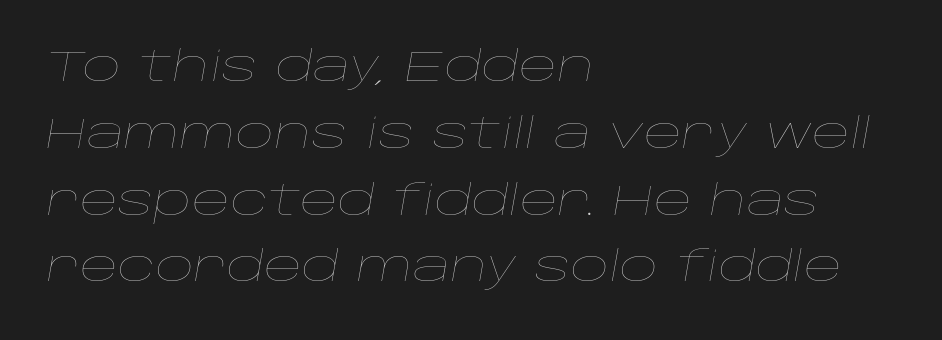
{"italic": "yes", "lean": "right", "slant_degrees": 10, "bold": "no", "weight": "thin", "width": "wide", "stroke_contrast": "low", "x_height": "large", "monospaced": "no", "underline": "no", "align": "left", "line_spacing": "normal", "line_spacing_ratio": 1.59, "letter_spacing": "normal", "letter_spacing_em": 0.0, "glyph_px": 42}
